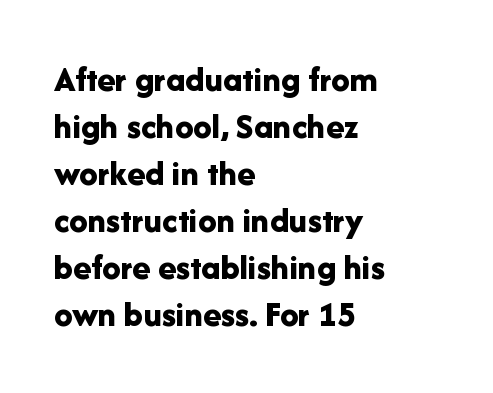
Looks like regular typesetting: each glyph gets only the width it needs. The type family on display is of the sans-serif kind. Quick note: not italic, upright. A normal amount of white space separates one row of letters from the next. The sample has been set heavy, in full bold.
